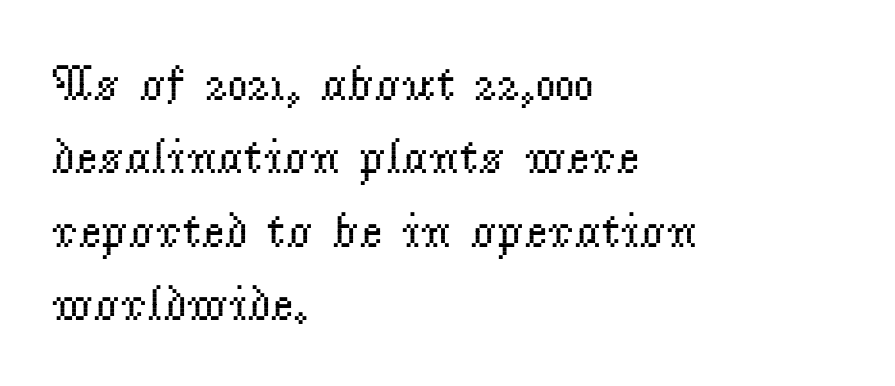
Q: Is the text bold? A: No.
Q: Is the text italic (slanted)? A: No, it is upright.
Q: Is the typeface a serif or a sans-serif typeface? A: Serif.
Q: Is the text underlined? A: No.
Q: How is the paragraph aligned? A: Left-aligned.
Q: Is the spacing between letters normal or unusually wide? A: Normal.
Q: Is the spacing between lines tight, normal or loose? A: Normal.
Q: Width (condensed, normal, or wide)? A: Normal.
Q: Stroke contrast? A: Low.
Q: x-height? A: Small.
Q: Monospaced? A: No.
